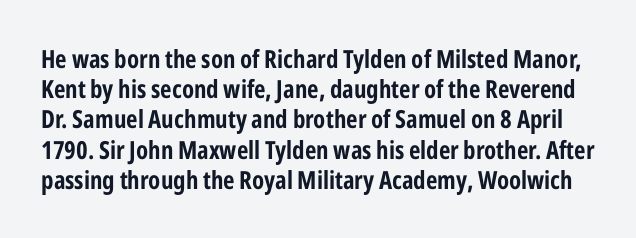
{"italic": "no", "underline": "no", "line_spacing_ratio": 1.21, "letter_spacing": "normal", "letter_spacing_em": 0.0, "glyph_px": 25}
